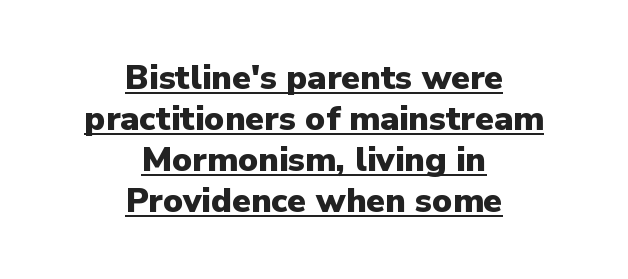
Each letter keeps its own natural width here, so spacing adapts to shape. Ascenders rise straight up at ninety degrees. Spacing between characters is what you'd get straight out of the box. A dark, heavy texture on the line: the type is bold. Every word sits above its own underline. Unlike a traditional serif, this face leaves its strokes unadorned.
